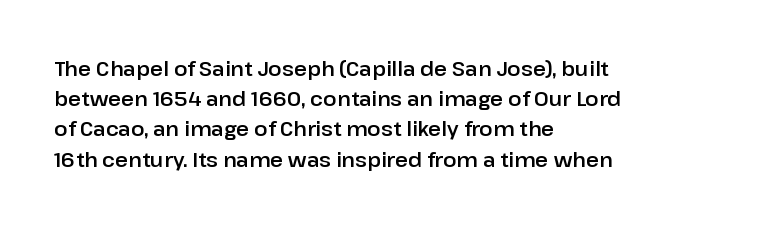
{"italic": "no", "underline": "no", "align": "left", "line_spacing": "normal", "line_spacing_ratio": 1.51, "letter_spacing": "normal", "letter_spacing_em": 0.0, "glyph_px": 20}
